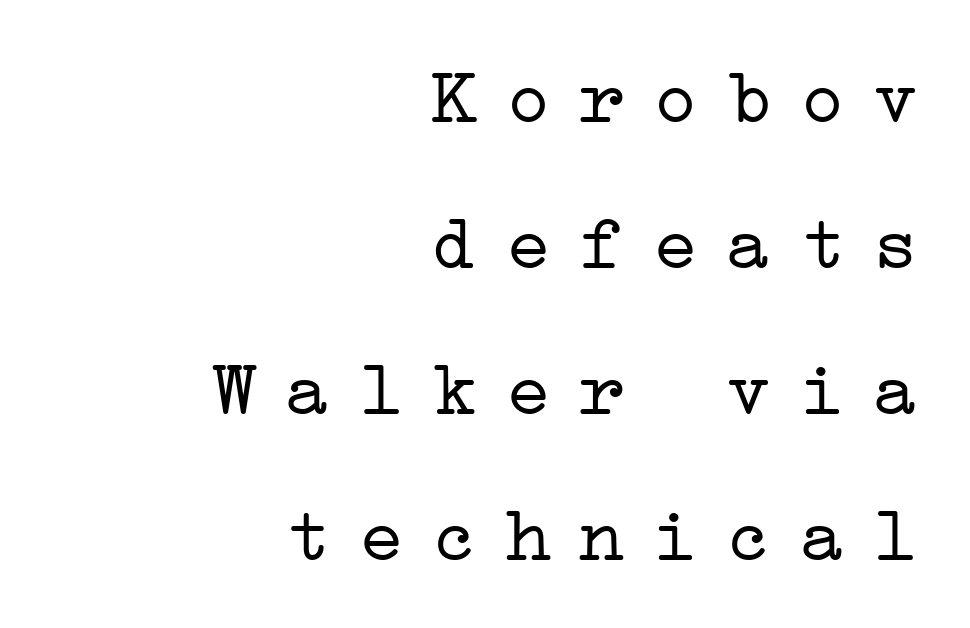
Each stroke keeps to a modest, everyday thickness or less. The gap between lines stays unmarked. The typography opts for an upright posture over an oblique one. Each line ends at the same right margin while the left side varies.
